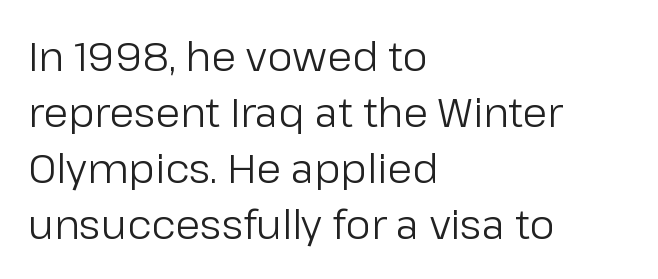
{"serif": "no", "italic": "no", "bold": "no", "weight": "regular", "width": "normal", "stroke_contrast": "low", "x_height": "medium", "monospaced": "no", "underline": "no", "align": "left", "line_spacing": "normal", "line_spacing_ratio": 1.4, "letter_spacing": "normal", "letter_spacing_em": 0.0, "glyph_px": 40}
